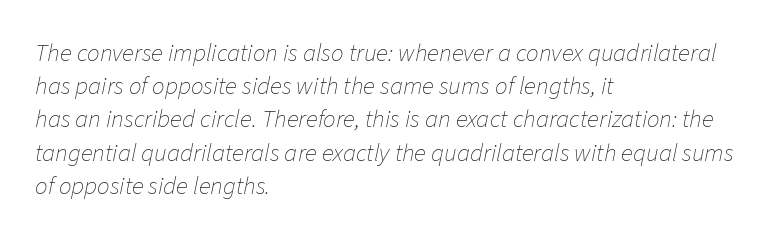
Q: Is the text bold? A: No.
Q: Is the text italic (slanted)? A: Yes, it leans right by about 11 degrees.
Q: Is the text underlined? A: No.
Q: How is the paragraph aligned? A: Left-aligned.
Q: Is the spacing between letters normal or unusually wide? A: Normal.
Q: Is the spacing between lines tight, normal or loose? A: Normal.
